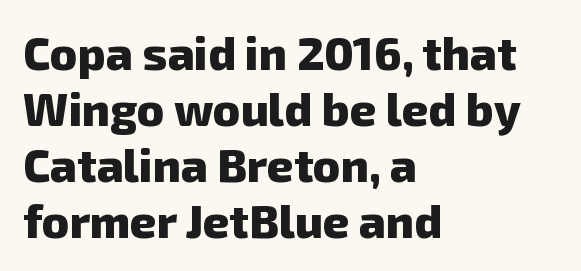
The space directly below the letters is spotless. The sample has been set heavy, in full bold. The glyphs in this specimen are sans serif. Note the varied advance widths — an 'i' is clearly narrower than an 'm'.
